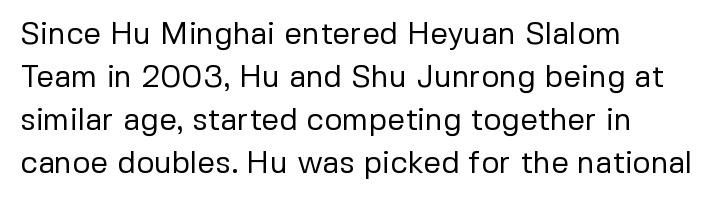
A roman cut, with each character standing at attention. The setting favours the left margin, as ordinary paragraphs usually do. Baseline-to-baseline distance is the conventional proportion of letter height. The type is set solid horizontally, with unmodified tracking. Bare-footed words on every line.
